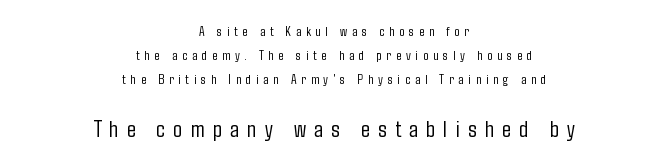
No letter is thick-stroked: the sample isn't bold. Anything drawn beneath the words? Only blank space. Alignment: centered. The passage shown has open, widely tracked lettering throughout. A roman cut, with each character standing at attention.
